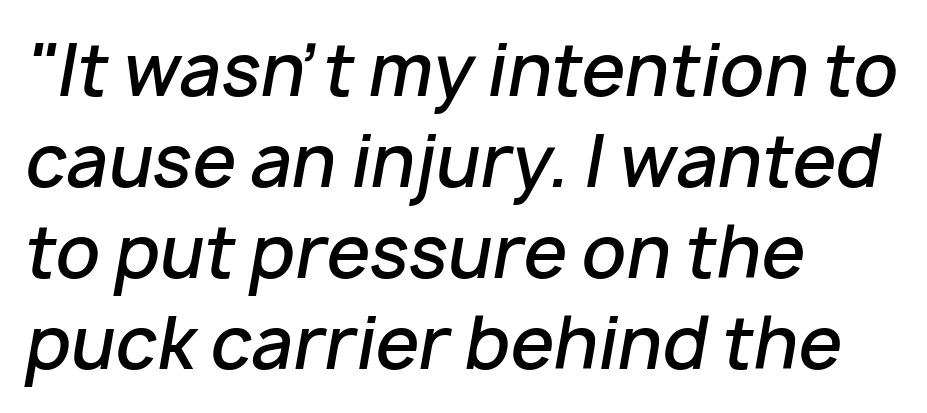
Q: Is the text bold? A: Semi-bold.
Q: Is the text italic (slanted)? A: Yes, it leans right by about 10 degrees.
Q: Is the text underlined? A: No.
Q: How is the paragraph aligned? A: Left-aligned.
Q: Is the spacing between letters normal or unusually wide? A: Normal.
Q: Is the spacing between lines tight, normal or loose? A: Normal.
Q: Width (condensed, normal, or wide)? A: Normal.
Q: Stroke contrast? A: Low.
Q: x-height? A: Medium.
Q: Monospaced? A: No.
